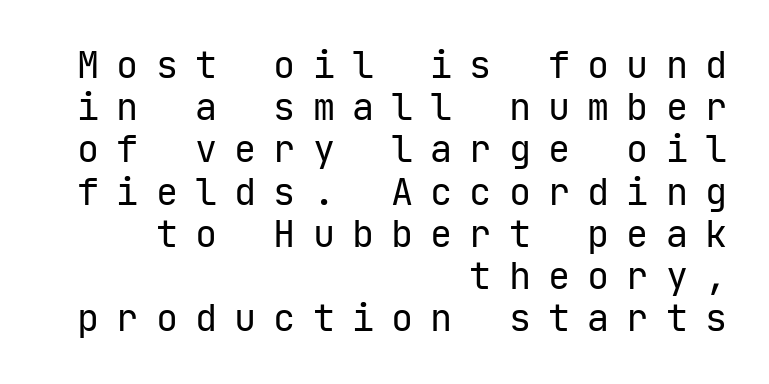
Q: Is the text bold? A: No.
Q: Is the text italic (slanted)? A: No, it is upright.
Q: Is the typeface a serif or a sans-serif typeface? A: Sans-serif.
Q: Is the text underlined? A: No.
Q: How is the paragraph aligned? A: Right-aligned.
Q: Is the spacing between letters normal or unusually wide? A: Unusually wide.
Q: Is the spacing between lines tight, normal or loose? A: Tight.
Q: Width (condensed, normal, or wide)? A: Normal.
Q: Stroke contrast? A: Low.
Q: x-height? A: Medium.
Q: Monospaced? A: Yes.
